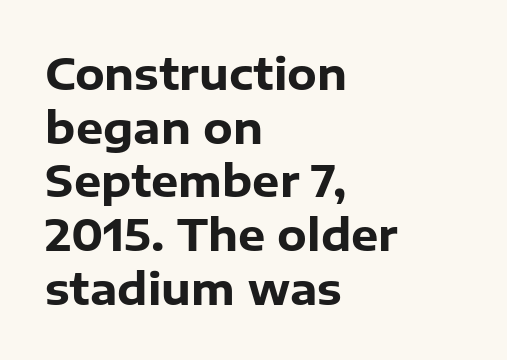
The image shows 43 px heavy sans-serif type, upright; set left-aligned, normal line spacing (1.25x), normal letter spacing, not underlined; low stroke contrast and a medium x-height.
